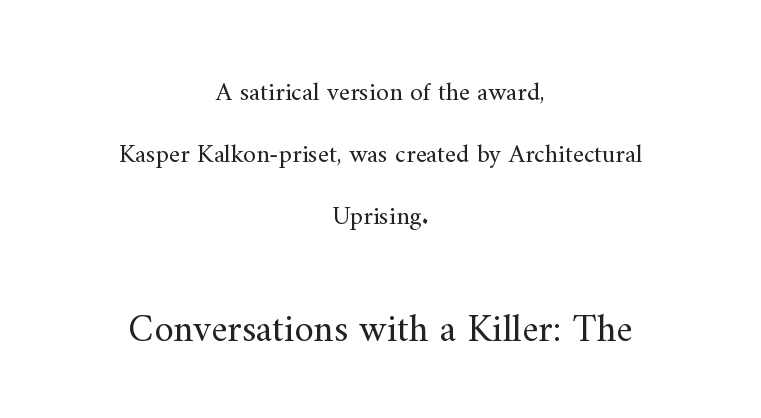
Q: Is the text bold? A: No.
Q: Is the text italic (slanted)? A: No, it is upright.
Q: Is the typeface a serif or a sans-serif typeface? A: Serif.
Q: Is the text underlined? A: No.
Q: How is the paragraph aligned? A: Centered.
Q: Is the spacing between letters normal or unusually wide? A: Normal.
Q: Is the spacing between lines tight, normal or loose? A: Loose.
Q: Which block of text is set in a larger size, the first (top) or the second (bottom)? A: The second (bottom) one.
Q: Width (condensed, normal, or wide)? A: Normal.
Q: Stroke contrast? A: Medium.
Q: x-height? A: Small.
Q: Monospaced? A: No.
